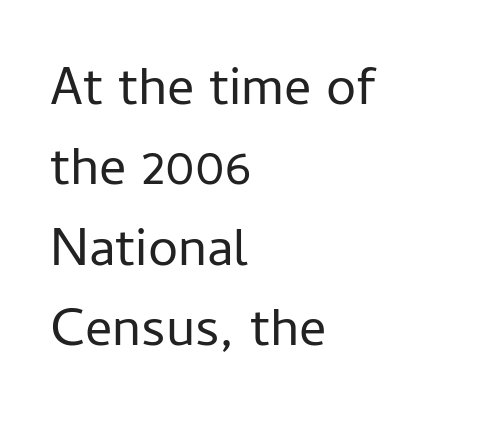
Q: Is the text bold? A: No.
Q: Is the text italic (slanted)? A: No, it is upright.
Q: Is the typeface a serif or a sans-serif typeface? A: Sans-serif.
Q: Is the text underlined? A: No.
Q: How is the paragraph aligned? A: Left-aligned.
Q: Is the spacing between letters normal or unusually wide? A: Normal.
Q: Is the spacing between lines tight, normal or loose? A: Normal.
Q: Width (condensed, normal, or wide)? A: Normal.
Q: Stroke contrast? A: Low.
Q: x-height? A: Medium.
Q: Monospaced? A: No.
